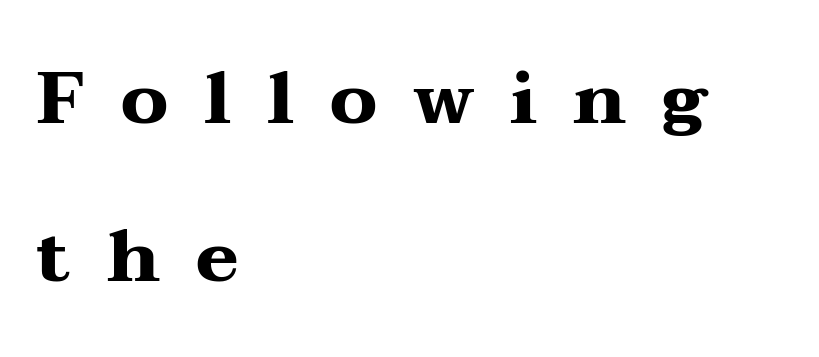
The image shows 73 px heavy, wide serif type, upright; set left-aligned, loose line spacing (2.16x), unusually wide letter spacing (+0.49 em), not underlined; medium stroke contrast and a medium x-height.
